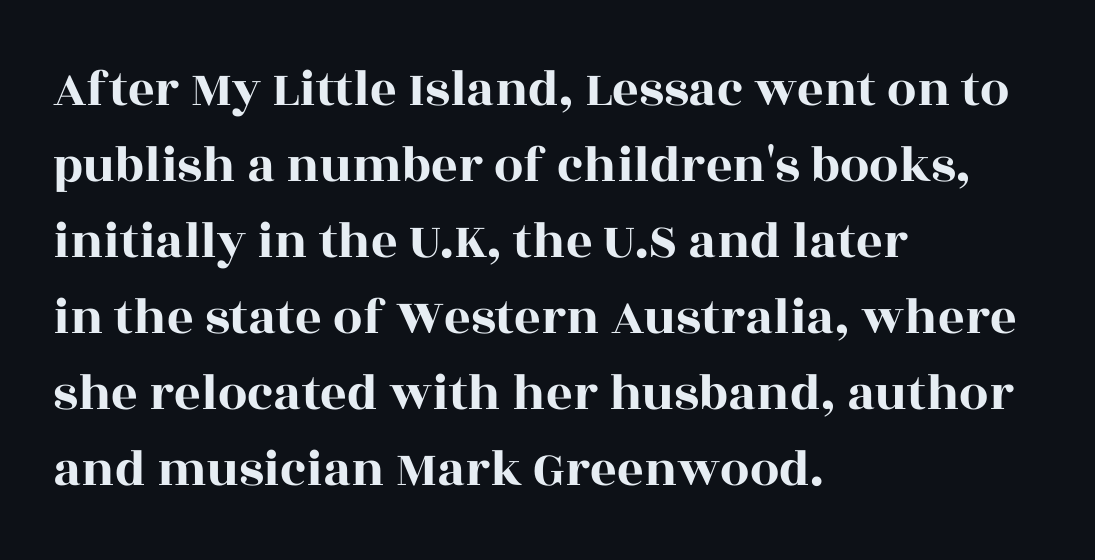
Q: Is the text italic (slanted)? A: No, it is upright.
Q: Is the typeface a serif or a sans-serif typeface? A: Serif.
Q: Is the text underlined? A: No.
Q: How is the paragraph aligned? A: Left-aligned.
Q: Is the spacing between letters normal or unusually wide? A: Normal.
Q: Is the spacing between lines tight, normal or loose? A: Normal.
Q: Width (condensed, normal, or wide)? A: Wide.
Q: x-height? A: Large.
Q: Monospaced? A: No.
